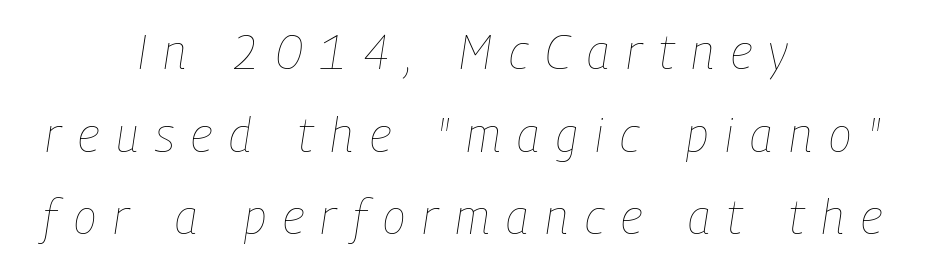
Q: Is the text bold? A: No.
Q: Is the text italic (slanted)? A: Yes, it leans right by about 9 degrees.
Q: Is the text underlined? A: No.
Q: How is the paragraph aligned? A: Centered.
Q: Is the spacing between letters normal or unusually wide? A: Unusually wide.
Q: Width (condensed, normal, or wide)? A: Condensed.
Q: Stroke contrast? A: Low.
Q: x-height? A: Medium.
Q: Monospaced? A: No.
